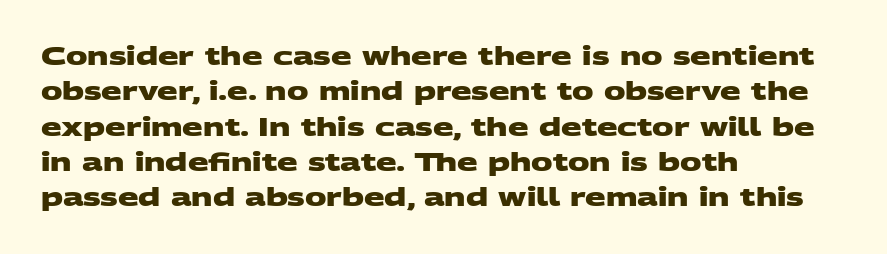
{"bold": "yes", "underline": "no", "align": "left", "line_spacing": "normal", "line_spacing_ratio": 1.47, "letter_spacing": "normal", "letter_spacing_em": 0.0, "glyph_px": 24}
